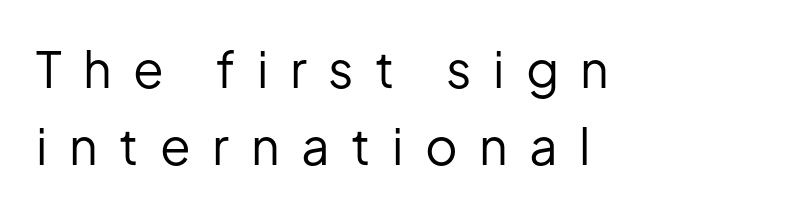
Normally led — the rows are evenly, conventionally spaced. Each letter keeps its own natural width here, so spacing adapts to shape. A student would call this left alignment; a typographer would say flush left, rag right. When letters stand straight like this, we call the style roman or upright. Does the type have serifs? No, each stem ends abruptly.
